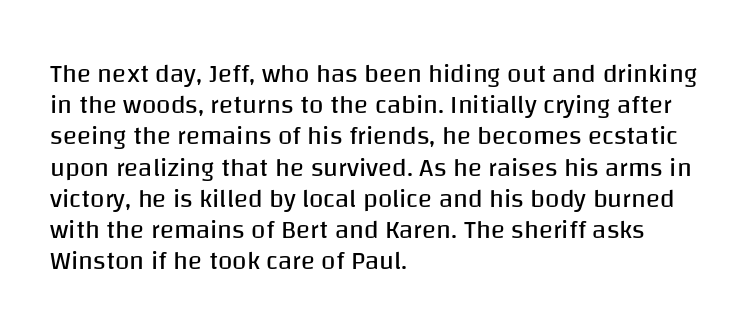
One-word summary of the alignment: left. In terms of letterspacing, this is plain default setting. The words here are not underlined. The characters are drawn with everyday or finer stroke widths. The letters stand straight up with perfectly vertical stems.
